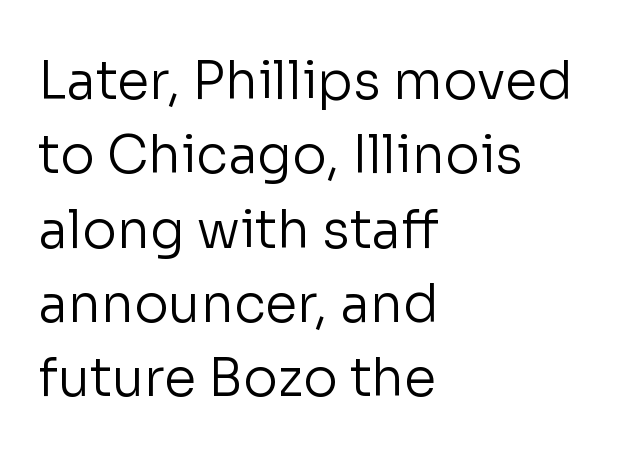
{"serif": "no", "italic": "no", "bold": "no", "weight": "regular", "width": "normal", "stroke_contrast": "low", "x_height": "medium", "monospaced": "no", "underline": "no", "align": "left", "line_spacing": "normal", "line_spacing_ratio": 1.43, "letter_spacing": "normal", "letter_spacing_em": 0.0, "glyph_px": 52}
